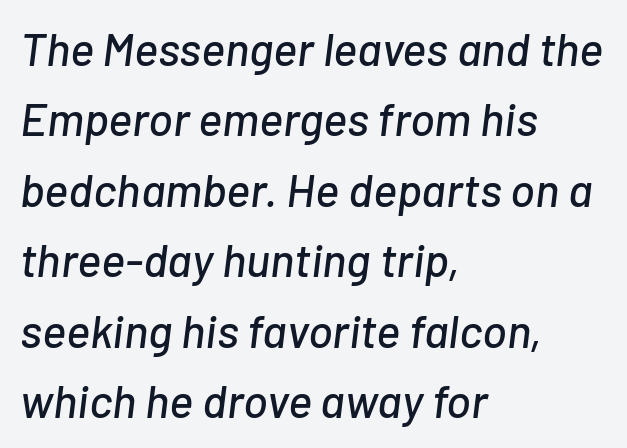
{"italic": "yes", "lean": "right", "slant_degrees": 7, "width": "normal", "stroke_contrast": "low", "x_height": "medium", "monospaced": "no", "underline": "no", "align": "left", "line_spacing": "normal", "line_spacing_ratio": 1.53, "letter_spacing": "normal", "letter_spacing_em": 0.0, "glyph_px": 46}
